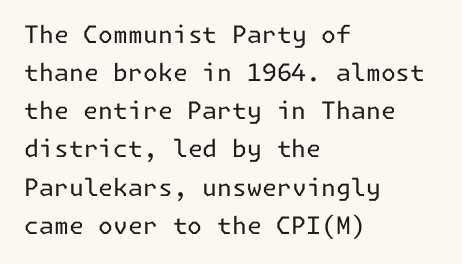
Q: Is the text bold? A: No.
Q: Is the text italic (slanted)? A: No, it is upright.
Q: Is the text underlined? A: No.
Q: How is the paragraph aligned? A: Left-aligned.
Q: Is the spacing between letters normal or unusually wide? A: Normal.
Q: Is the spacing between lines tight, normal or loose? A: Normal.
